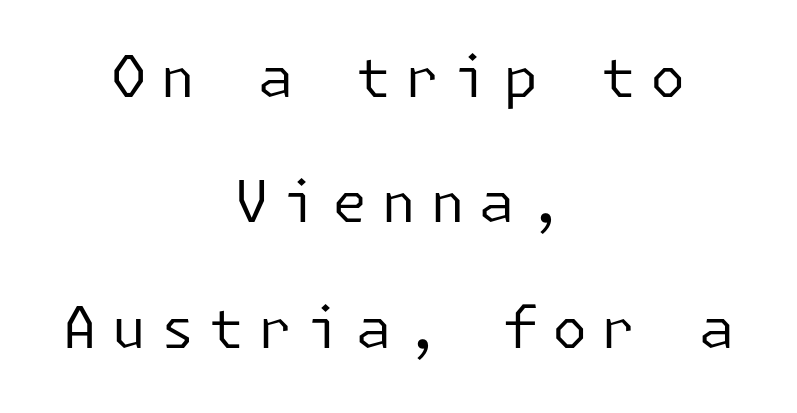
If you folded the block vertically in half, each line would mirror itself in length. Tracking here is generous; glyphs stand well apart from one another. Serifs: no, the terminals of the letterforms are clean. The lettering holds an erect, upright posture throughout. The letters look calm and open, with moderate or lighter stems. If you measured baseline to baseline, you'd find a long distance.
